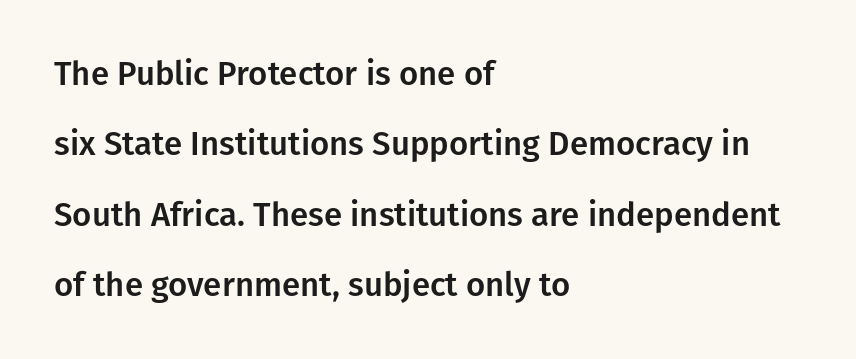
Character widths vary here, with narrow letters taking less room than wide ones. These lines stack with their left ends in a neat column. Compared with typical paragraphs, the rows here are farther apart. The letters stand upright; this is a roman face.
